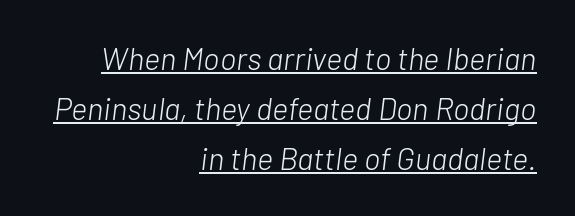
Q: Is the text bold? A: No.
Q: Is the text italic (slanted)? A: Yes, it leans right by about 7 degrees.
Q: Is the text underlined? A: Yes.
Q: How is the paragraph aligned? A: Right-aligned.
Q: Is the spacing between letters normal or unusually wide? A: Normal.
Q: Is the spacing between lines tight, normal or loose? A: Normal.
Q: Width (condensed, normal, or wide)? A: Normal.
Q: Stroke contrast? A: Low.
Q: x-height? A: Medium.
Q: Monospaced? A: No.
